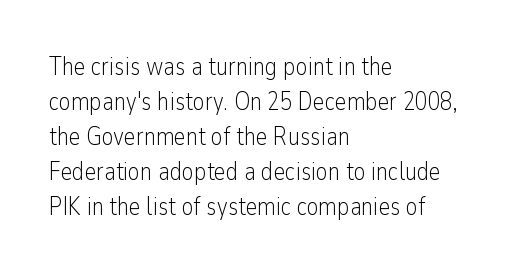
Q: Is the text bold? A: No.
Q: Is the text italic (slanted)? A: No, it is upright.
Q: Is the text underlined? A: No.
Q: How is the paragraph aligned? A: Left-aligned.
Q: Is the spacing between letters normal or unusually wide? A: Normal.
Q: Is the spacing between lines tight, normal or loose? A: Normal.
